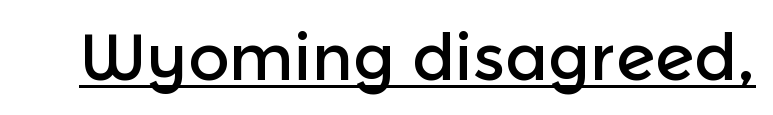
The sample's only ornament is a line tracing under the words. This sample has the flowing, uneven cadence of proportional lettering. A roman cut, with each character standing at attention. Stroke terminals: plain, sans-serif. Look at the tracking — it's just the regular setting, nothing added.
